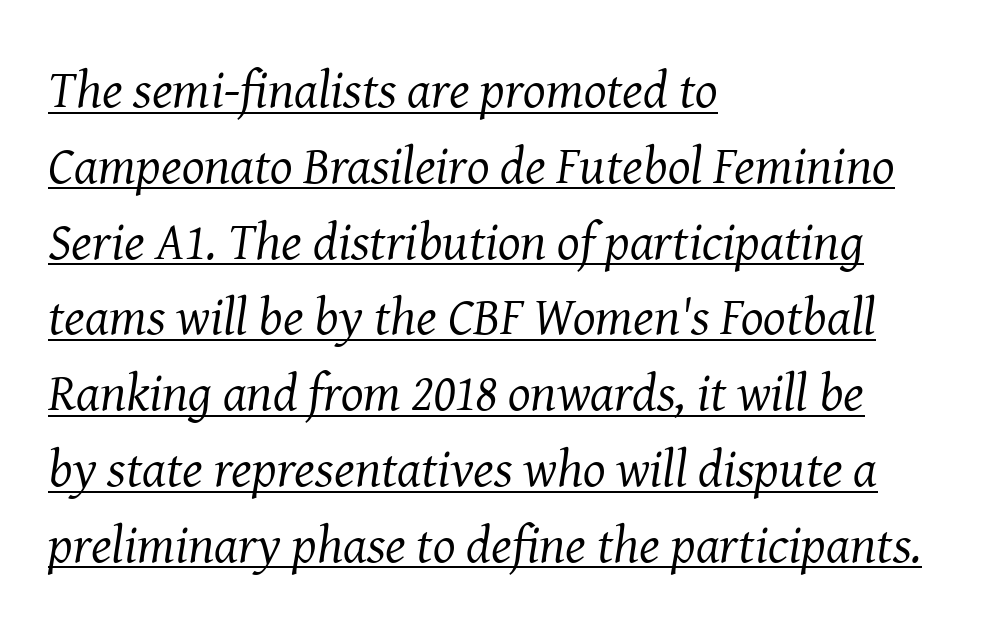
Casual observation: everything's shoved over to the left. Note the varied advance widths — an 'i' is clearly narrower than an 'm'. When letters slant like this, we call the style italic. This sample uses a serif face.
